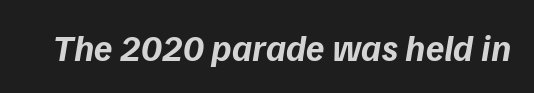
Is the type bold? Yes — the strokes are clearly thick and heavy. Short note: letters normally spaced. Note the varied advance widths — an 'i' is clearly narrower than an 'm'. Letterform terminals end flat and unadorned throughout the passage. Unmarked baselines from the first word to the last.
